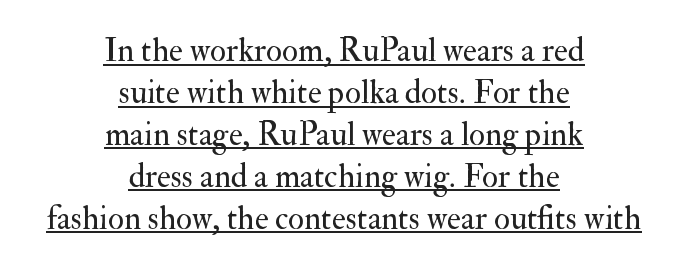
{"serif": "yes", "italic": "no", "bold": "no", "weight": "regular", "width": "normal", "stroke_contrast": "medium", "x_height": "small", "monospaced": "no", "underline": "yes", "align": "center", "line_spacing": "normal", "line_spacing_ratio": 1.27, "letter_spacing": "normal", "letter_spacing_em": 0.0, "glyph_px": 33}
